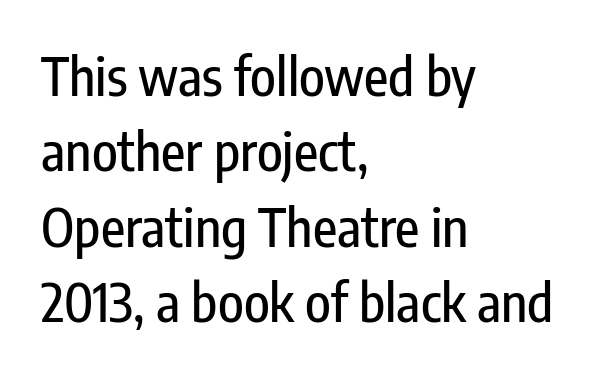
{"serif": "no", "italic": "no", "width": "condensed", "stroke_contrast": "low", "x_height": "medium", "monospaced": "no", "underline": "no", "align": "left", "line_spacing": "normal", "line_spacing_ratio": 1.42, "letter_spacing": "normal", "letter_spacing_em": 0.0, "glyph_px": 53}
